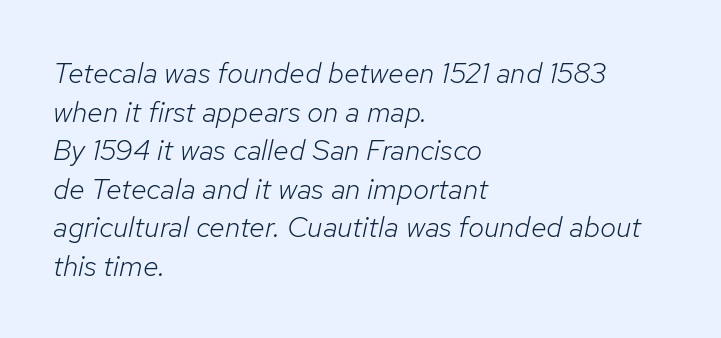
{"italic": "yes", "lean": "right", "slant_degrees": 12, "bold": "no", "weight": "light", "width": "normal", "stroke_contrast": "low", "x_height": "medium", "monospaced": "no", "underline": "no", "align": "left", "line_spacing": "normal", "line_spacing_ratio": 1.33, "letter_spacing": "normal", "letter_spacing_em": 0.0, "glyph_px": 29}
